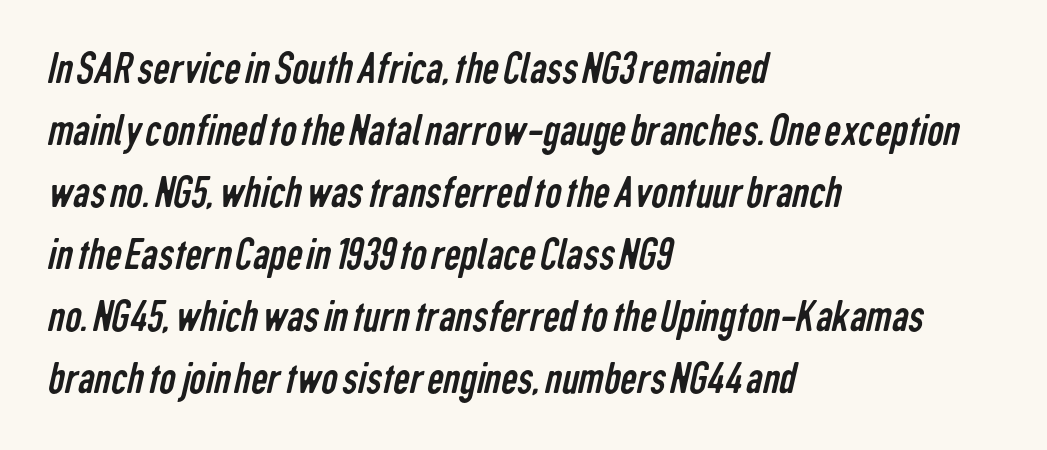
Q: Is the text bold? A: No.
Q: Is the typeface a serif or a sans-serif typeface? A: Sans-serif.
Q: Is the text underlined? A: No.
Q: How is the paragraph aligned? A: Left-aligned.
Q: Is the spacing between letters normal or unusually wide? A: Normal.
Q: Is the spacing between lines tight, normal or loose? A: Normal.
Q: Width (condensed, normal, or wide)? A: Condensed.
Q: Stroke contrast? A: Low.
Q: x-height? A: Medium.
Q: Monospaced? A: No.
